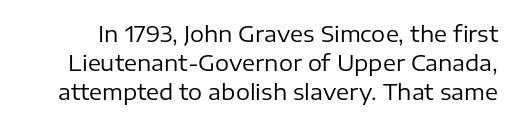
Nobody touched the tracking dial on this one. The face looks like a standard text weight, possibly lighter. Nobody drew a line under any word here. Reading down the column, the eye jumps a familiar distance to each next line. The letters stand upright; this is a roman face.
